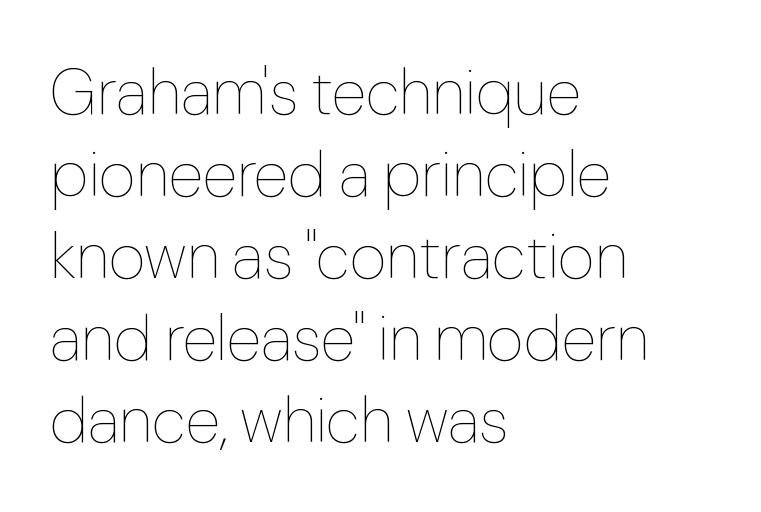
Looks like regular typesetting: each glyph gets only the width it needs. Posture: vertical. Nobody touched the tracking dial on this one. Any mark beneath the type? The region is blank. No letter is thick-stroked: the sample isn't bold. In CSS terms this would be text-align: left.
